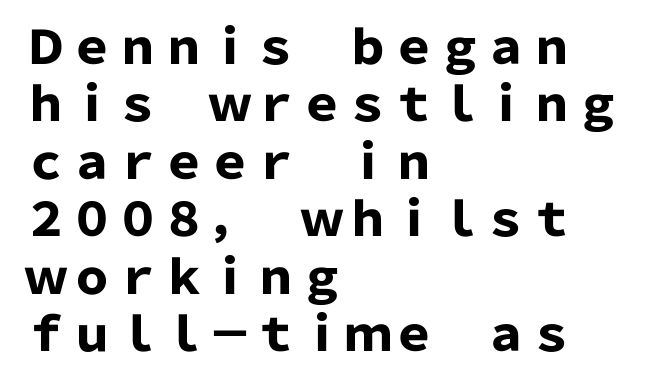
The image shows 46 px heavy sans-serif type, upright; set left-aligned, normal line spacing (1.25x), normal letter spacing, not underlined; low stroke contrast and a medium x-height.
